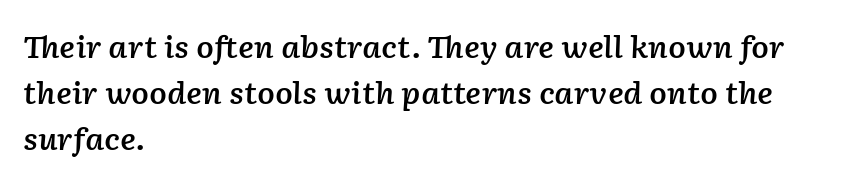
The image shows 29 px semibold type, italic (leaning right); set left-aligned, normal line spacing (1.58x), normal letter spacing, not underlined; low stroke contrast and a medium x-height.
